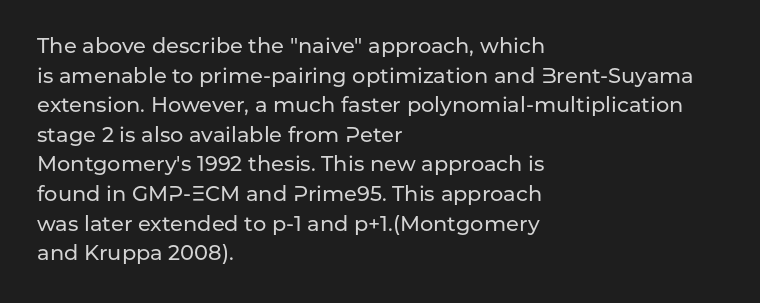
Q: Is the text italic (slanted)? A: No, it is upright.
Q: Is the text underlined? A: No.
Q: How is the paragraph aligned? A: Left-aligned.
Q: Is the spacing between letters normal or unusually wide? A: Normal.
Q: Is the spacing between lines tight, normal or loose? A: Normal.
